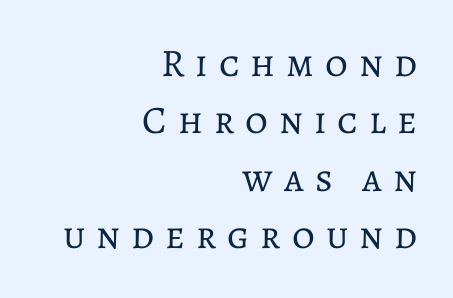
{"italic": "no", "bold": "no", "weight": "regular", "width": "normal", "stroke_contrast": "low", "x_height": "medium", "monospaced": "no", "underline": "no", "align": "right", "line_spacing": "normal", "line_spacing_ratio": 1.47, "letter_spacing": "wide", "letter_spacing_em": 0.28, "glyph_px": 39}
